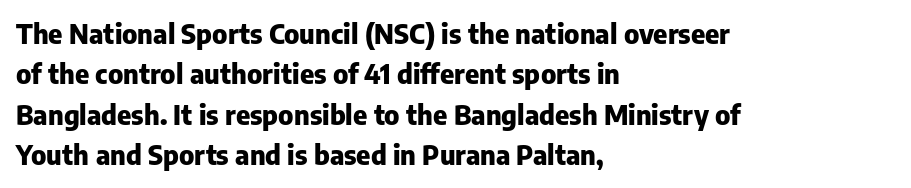
Look at the tracking — it's just the regular setting, nothing added. A classic flush-left, rag-right setting is used for this passage. Lines of text with bare space underneath. The font's upright variant was chosen for this text.
